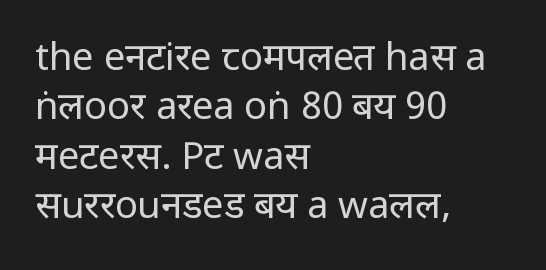
Q: Is the text bold? A: No.
Q: Is the text italic (slanted)? A: No, it is upright.
Q: Is the typeface a serif or a sans-serif typeface? A: Sans-serif.
Q: Is the text underlined? A: No.
Q: How is the paragraph aligned? A: Left-aligned.
Q: Is the spacing between letters normal or unusually wide? A: Normal.
Q: Is the spacing between lines tight, normal or loose? A: Normal.
Q: Width (condensed, normal, or wide)? A: Condensed.
Q: Stroke contrast? A: Low.
Q: x-height? A: Large.
Q: Monospaced? A: No.
